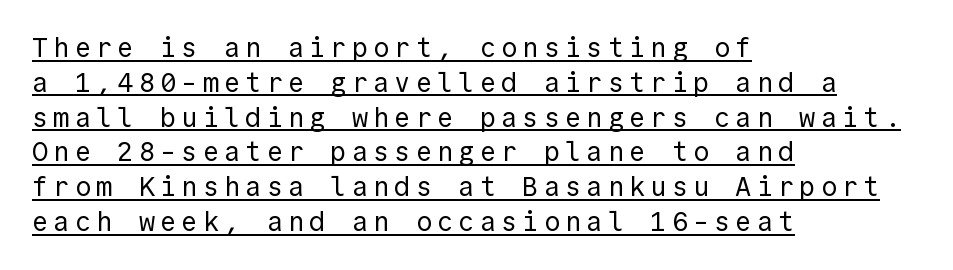
Q: Is the text bold? A: No.
Q: Is the text italic (slanted)? A: No, it is upright.
Q: Is the text underlined? A: Yes.
Q: How is the paragraph aligned? A: Left-aligned.
Q: Is the spacing between lines tight, normal or loose? A: Normal.
